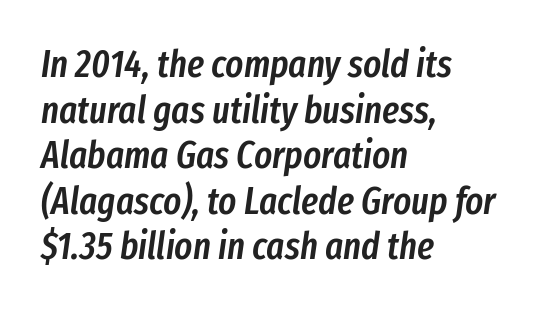
Q: Is the text bold? A: Semi-bold.
Q: Is the text italic (slanted)? A: Yes, it leans right by about 8 degrees.
Q: Is the text underlined? A: No.
Q: How is the paragraph aligned? A: Left-aligned.
Q: Is the spacing between letters normal or unusually wide? A: Normal.
Q: Width (condensed, normal, or wide)? A: Condensed.
Q: Stroke contrast? A: Low.
Q: x-height? A: Medium.
Q: Monospaced? A: No.
